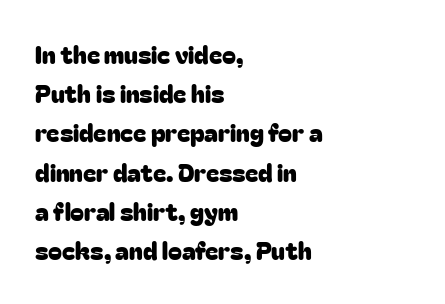
Q: Is the text italic (slanted)? A: No, it is upright.
Q: Is the text underlined? A: No.
Q: How is the paragraph aligned? A: Left-aligned.
Q: Is the spacing between letters normal or unusually wide? A: Normal.
Q: Is the spacing between lines tight, normal or loose? A: Normal.
